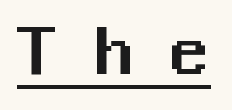
{"serif": "no", "italic": "no", "width": "normal", "stroke_contrast": "medium", "x_height": "medium", "monospaced": "no", "underline": "yes", "letter_spacing": "wide", "letter_spacing_em": 0.49, "glyph_px": 76}
